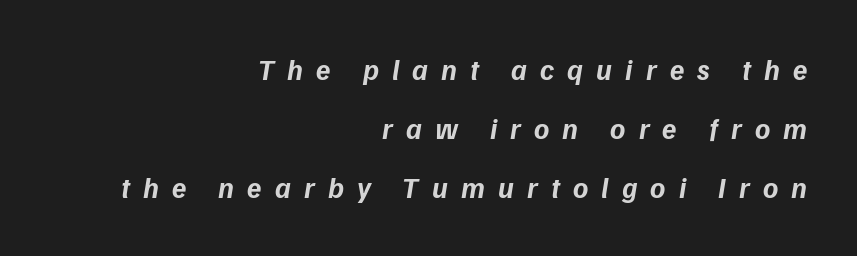
The image shows 29 px bold type, italic (leaning right); set right-aligned, loose line spacing (2.04x), unusually wide letter spacing (+0.45 em), not underlined; low stroke contrast and a medium x-height.
